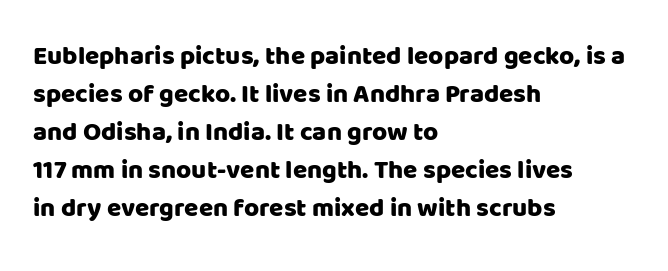
Vertical strokes here are truly vertical. Inter-character spacing is left at the font's built-in metrics. Beneath every word, the page is bare. The typesetter chose a ragged-right arrangement here. Quick note: interline space is typical.
